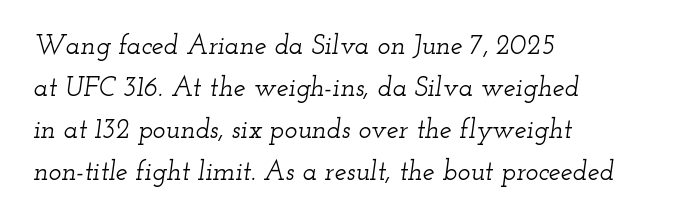
Line spacing here is normal. Type without underlining. There's an unmistakable incline to the writing here. There is no visible air inserted between adjacent glyphs. The rag falls on the right side of this text block.
